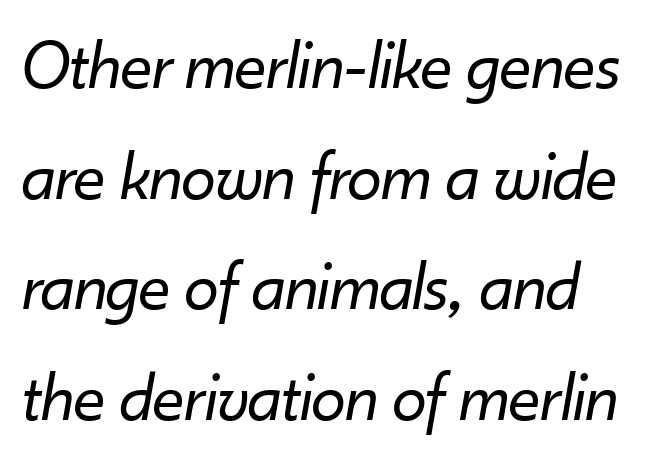
The paragraph has a hard left edge and a soft right edge. Compared with a typical body face, this is equally light or lighter still. Honestly, the row spacing looks completely unremarkable. The line texture is even and compact thanks to regular tracking. These lines are rendered in a variable-pitch font. Characters are canted at an angle relative to the baseline's perpendicular.
